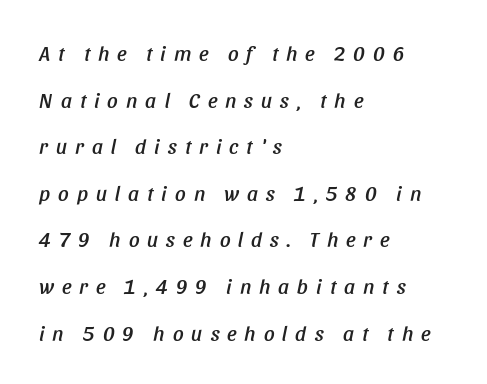
Whoever set this chose breathing room over compactness in the vertical rhythm. The space beneath each line is pristine and unruled. The passage shown leans; its letterforms are oblique. The horizontal fit of the characters is loose and conspicuously gappy. Line starts are locked; line ends wander.
